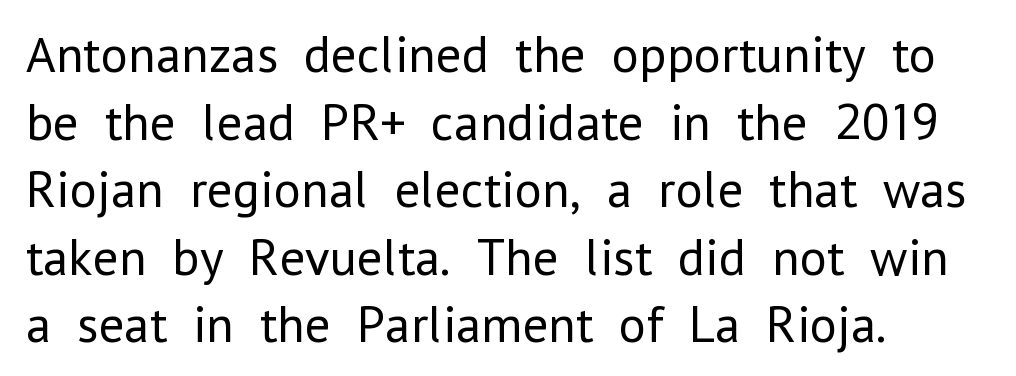
{"serif": "no", "italic": "no", "bold": "no", "weight": "regular", "width": "normal", "stroke_contrast": "low", "x_height": "medium", "monospaced": "no", "underline": "no", "align": "left", "line_spacing": "normal", "line_spacing_ratio": 1.3, "letter_spacing": "normal", "letter_spacing_em": 0.0, "glyph_px": 52}
